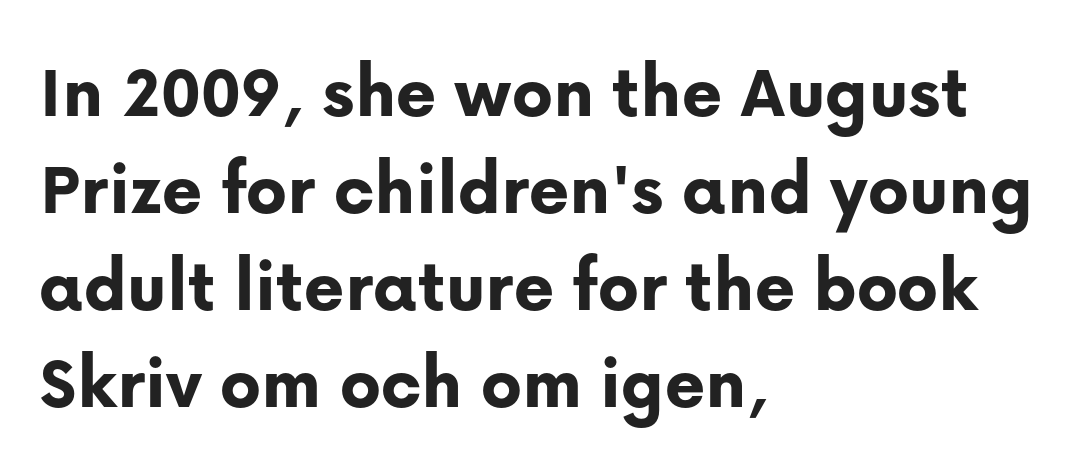
{"serif": "no", "italic": "no", "bold": "yes", "weight": "bold", "width": "normal", "stroke_contrast": "low", "x_height": "medium", "monospaced": "no", "underline": "no", "align": "left", "line_spacing": "normal", "line_spacing_ratio": 1.26, "letter_spacing": "normal", "letter_spacing_em": 0.0, "glyph_px": 77}
